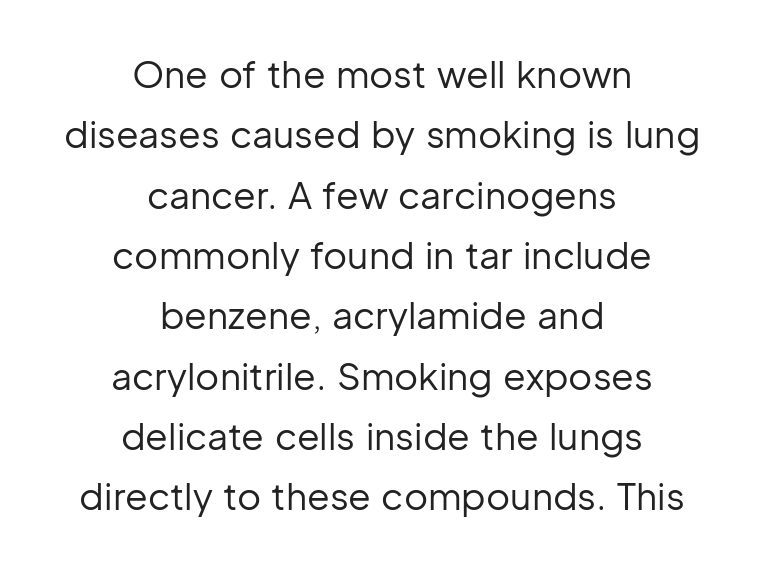
Q: Is the text bold? A: No.
Q: Is the text italic (slanted)? A: No, it is upright.
Q: Is the typeface a serif or a sans-serif typeface? A: Sans-serif.
Q: Is the text underlined? A: No.
Q: How is the paragraph aligned? A: Centered.
Q: Is the spacing between letters normal or unusually wide? A: Normal.
Q: Is the spacing between lines tight, normal or loose? A: Normal.
Q: Width (condensed, normal, or wide)? A: Normal.
Q: Stroke contrast? A: Low.
Q: x-height? A: Medium.
Q: Monospaced? A: No.
